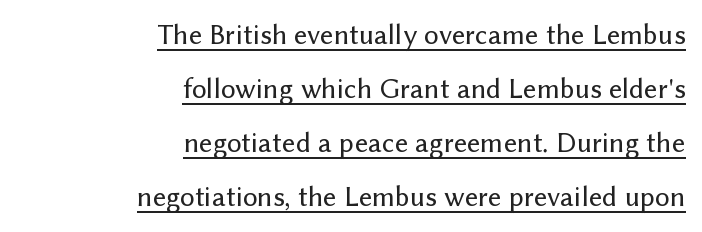
Q: Is the text italic (slanted)? A: No, it is upright.
Q: Is the typeface a serif or a sans-serif typeface? A: Sans-serif.
Q: Is the text underlined? A: Yes.
Q: How is the paragraph aligned? A: Right-aligned.
Q: Is the spacing between letters normal or unusually wide? A: Normal.
Q: Width (condensed, normal, or wide)? A: Normal.
Q: Stroke contrast? A: Low.
Q: x-height? A: Medium.
Q: Monospaced? A: No.
